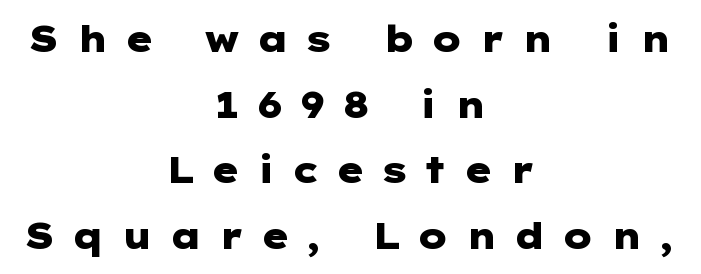
Q: Is the text bold? A: Yes.
Q: Is the text italic (slanted)? A: No, it is upright.
Q: Is the typeface a serif or a sans-serif typeface? A: Sans-serif.
Q: Is the text underlined? A: No.
Q: How is the paragraph aligned? A: Centered.
Q: Is the spacing between letters normal or unusually wide? A: Unusually wide.
Q: Width (condensed, normal, or wide)? A: Wide.
Q: Stroke contrast? A: Low.
Q: x-height? A: Medium.
